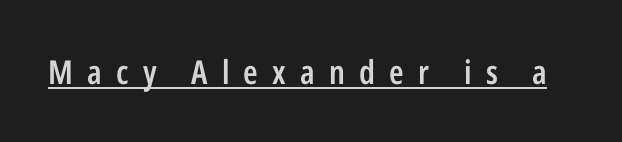
The image shows 33 px semibold, condensed sans-serif type, upright; set unusually wide letter spacing (+0.43 em), underlined; low stroke contrast and a medium x-height.
